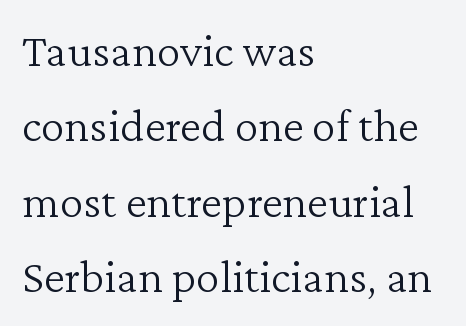
These glyphs show unthickened strokes, regular width or finer. These lines are composed in type with serifs. There is no visible air inserted between adjacent glyphs. The face used here is proportionally spaced, like ordinary book or web type.
